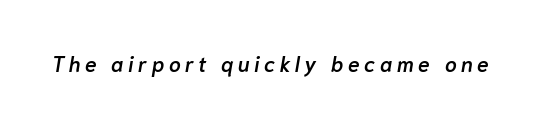
Each glyph is drawn with semibold strokes, heavier than normal yet not fully bold. The typography opts for an oblique posture over an upright one. The tracking reads as deliberately expanded to a designer's eye. The specimen omits any rule beneath the text block's lines.
